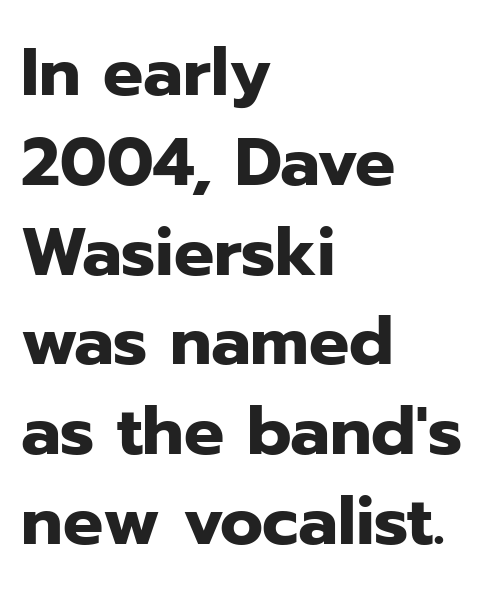
The glyphs have the mass of a bold cut. Stroke terminals: plain, sans-serif. Spacing verdict: proportional, widths tailored to each character. A typesetter would call this zero additional tracking. Does the leading feel generous? No, just average. A typesetter would mark this as roman, not italic.
